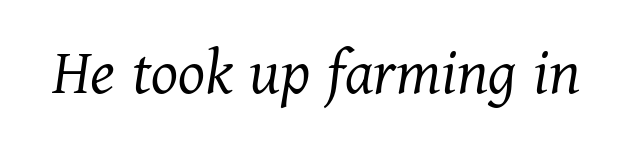
Glance below the letters and you will spot only blank space. The passage shown is typed in a proportional face where columns would drift. The typeface chosen for these lines features serifs. The axis of the letterforms is tilted away from vertical. The weight tops out at a normal text grade. Each word holds together tightly as a unit, with standard inter-letter gaps.
